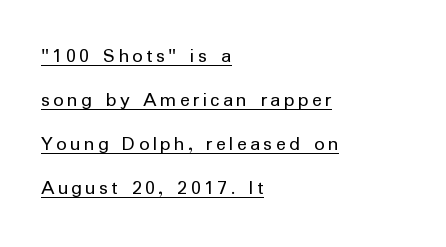
One-word summary of the alignment: left. The font's upright variant was chosen for this text. Underline: present. These glyphs show unthickened strokes, regular width or finer.
